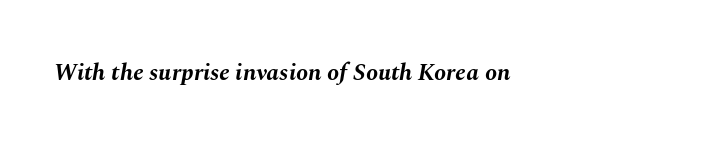
{"italic": "yes", "lean": "right", "slant_degrees": 10, "bold": "yes", "underline": "no", "align": "left", "letter_spacing": "normal", "letter_spacing_em": 0.0, "glyph_px": 24}
